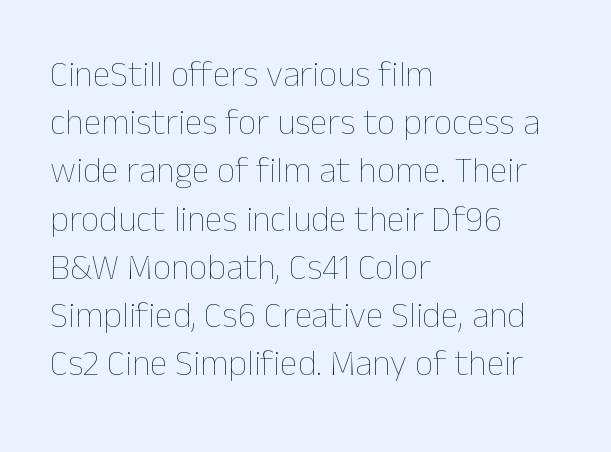
The image shows 36 px thin type, upright; set left-aligned, normal line spacing (1.34x), normal letter spacing, not underlined; low stroke contrast and a medium x-height.
